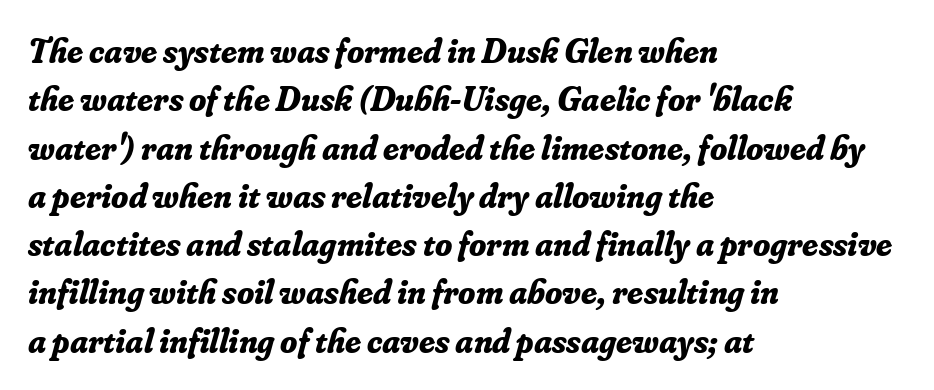
{"serif": "yes", "italic": "yes", "lean": "right", "slant_degrees": 16, "bold": "yes", "weight": "bold", "width": "normal", "stroke_contrast": "low", "x_height": "small", "monospaced": "no", "underline": "no", "align": "left", "line_spacing": "normal", "line_spacing_ratio": 1.38, "letter_spacing": "normal", "letter_spacing_em": 0.0, "glyph_px": 35}
